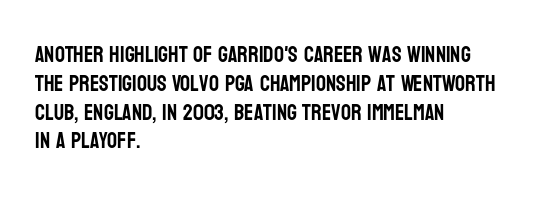
Descender tails drop into unmarked territory. Horizontal alignment here is leftward, the default for most running prose. Does extra space separate the letters? No, they use regular spacing. Upright lettering throughout. Evenly set lines give the paragraph a standard silhouette.
